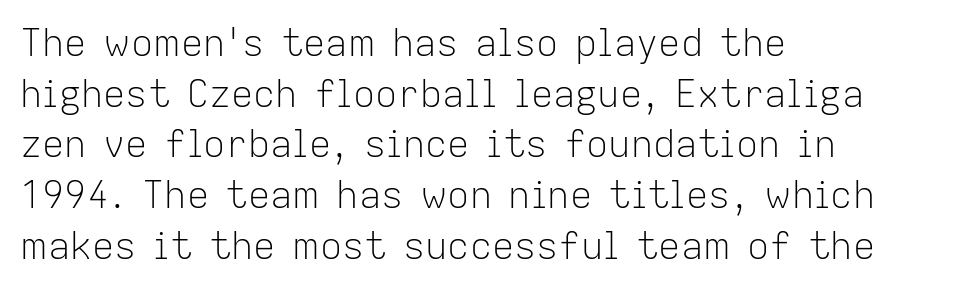
Proportional: the letters do not fall into vertical columns. This is not heavy type; no bold has been used. Descenders hang freely into open space. This sample uses plain, unmodified letter spacing. The typesetter chose a ragged-right arrangement here.
